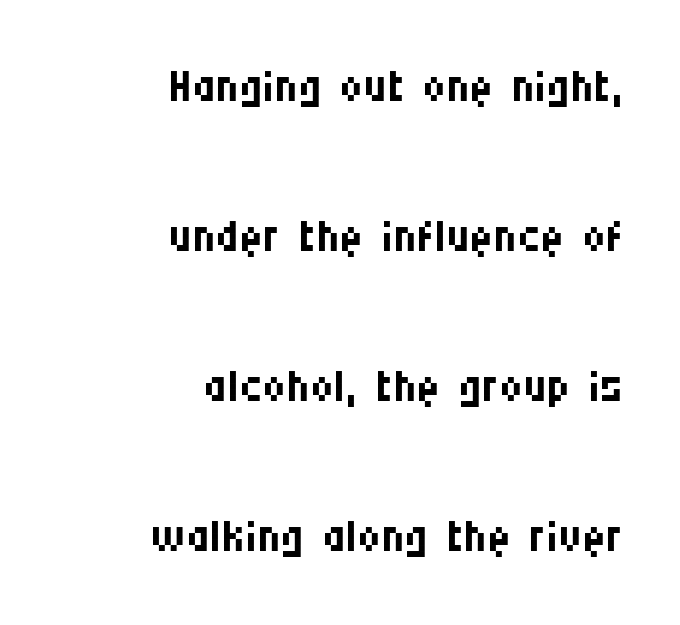
{"serif": "no", "italic": "no", "bold": "no", "weight": "regular", "width": "condensed", "stroke_contrast": "medium", "x_height": "large", "monospaced": "no", "underline": "no", "align": "right", "line_spacing": "loose", "line_spacing_ratio": 2.31, "letter_spacing": "normal", "letter_spacing_em": 0.0, "glyph_px": 65}
